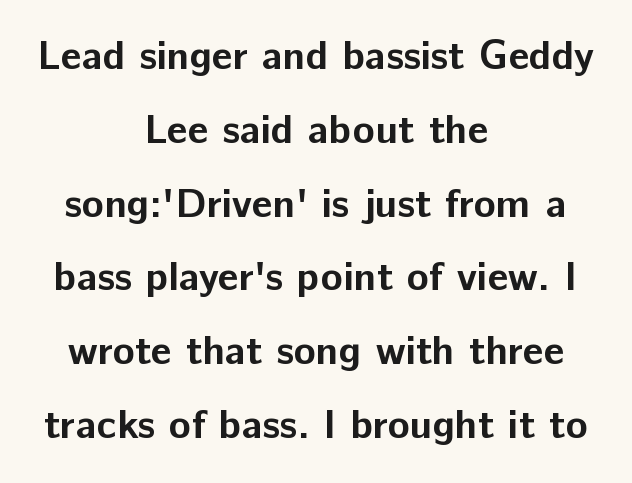
The image shows 41 px bold sans-serif type, upright; set centered, line spacing 1.8x, normal letter spacing, not underlined; low stroke contrast and a medium x-height.
